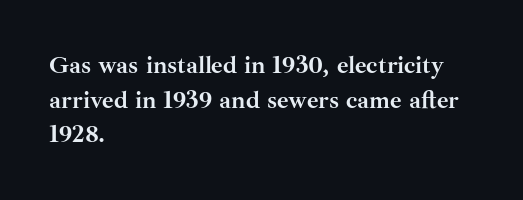
The type sits square on the baseline with zero lean. Summary of weight: heavy, a full bold. Rule under the text: the space is simply empty. Is the letter spacing exaggerated? No — it looks like the ordinary default.
